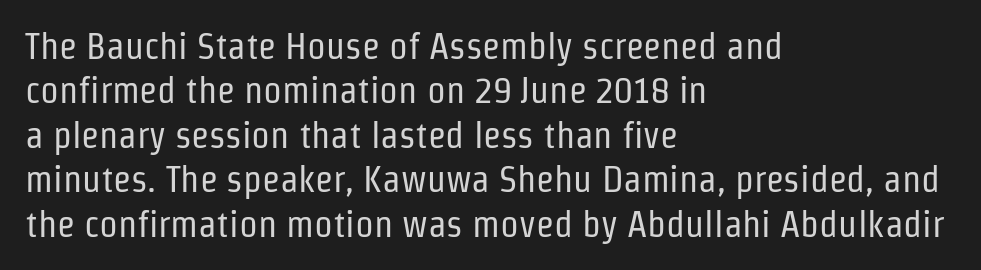
{"serif": "no", "italic": "no", "bold": "no", "weight": "regular", "width": "condensed", "stroke_contrast": "low", "x_height": "medium", "monospaced": "no", "underline": "no", "align": "left", "line_spacing_ratio": 1.2, "letter_spacing": "normal", "letter_spacing_em": 0.0, "glyph_px": 37}
